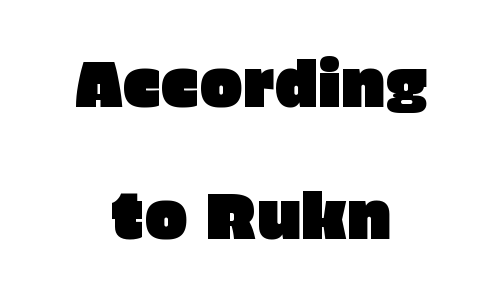
{"serif": "no", "italic": "no", "width": "normal", "stroke_contrast": "low", "x_height": "large", "monospaced": "no", "underline": "no", "align": "center", "line_spacing": "loose", "line_spacing_ratio": 2.03, "letter_spacing": "normal", "letter_spacing_em": 0.0, "glyph_px": 65}
